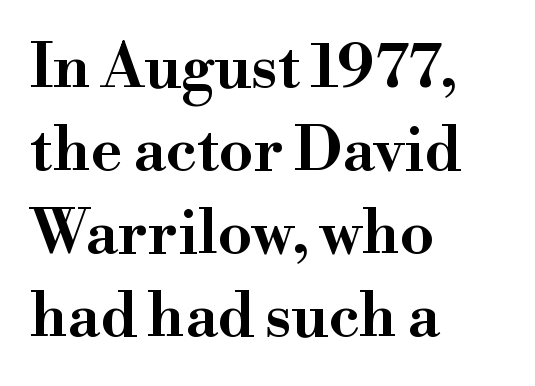
Regarding serifs, this sample has them. The letters stand straight up with perfectly vertical stems. Looks like regular typesetting: each glyph gets only the width it needs. Reading down the block, your eye returns to a fixed left position each line. Quick note: underline off. Is the letter spacing exaggerated? No — it looks like the ordinary default.
